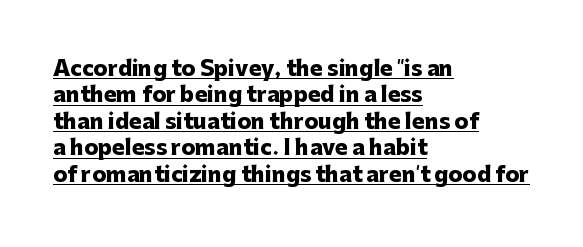
Style check: upright. These lines are set flush left with a ragged right edge. Honestly, the underline is the first thing you notice here. Words appear dense and cohesive because spacing is normal. The rendering uses a moderate line-height, typical for paragraphs. Weight check: bold — yes, fully.
